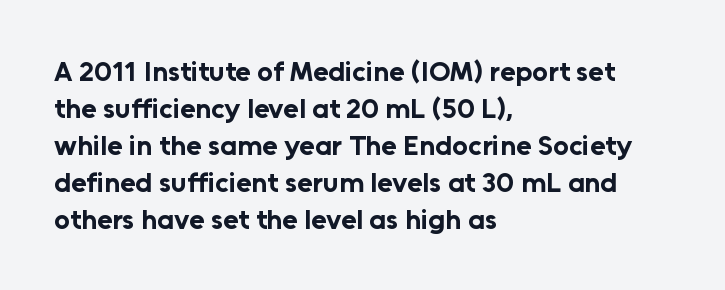
The image shows 28 px bold sans-serif type, upright; set left-aligned, normal line spacing (1.32x), normal letter spacing, not underlined; low stroke contrast and a medium x-height.
